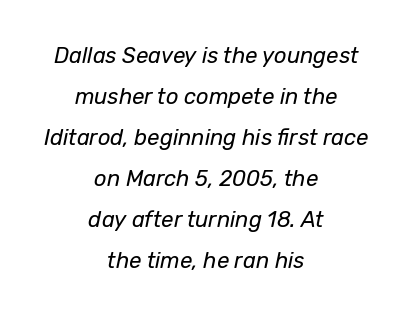
Q: Is the text bold? A: No.
Q: Is the text italic (slanted)? A: Yes, it leans right by about 12 degrees.
Q: Is the text underlined? A: No.
Q: How is the paragraph aligned? A: Centered.
Q: Is the spacing between letters normal or unusually wide? A: Normal.
